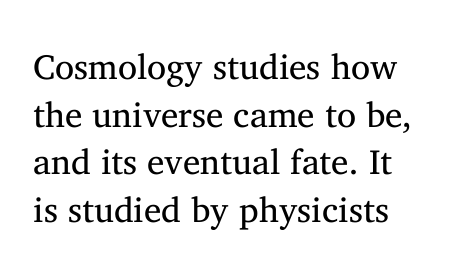
Q: Is the text bold? A: No.
Q: Is the text italic (slanted)? A: No, it is upright.
Q: Is the typeface a serif or a sans-serif typeface? A: Serif.
Q: Is the text underlined? A: No.
Q: Is the spacing between letters normal or unusually wide? A: Normal.
Q: Is the spacing between lines tight, normal or loose? A: Normal.
Q: Width (condensed, normal, or wide)? A: Normal.
Q: Stroke contrast? A: Medium.
Q: x-height? A: Medium.
Q: Monospaced? A: No.
